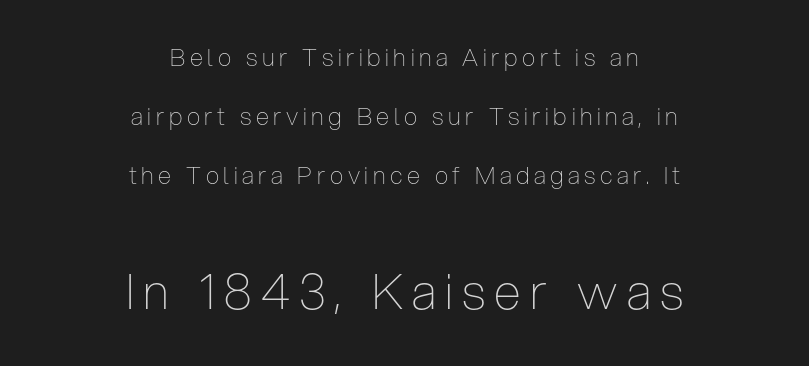
Q: Is the text bold? A: No.
Q: Is the text italic (slanted)? A: No, it is upright.
Q: Is the typeface a serif or a sans-serif typeface? A: Sans-serif.
Q: Is the text underlined? A: No.
Q: How is the paragraph aligned? A: Centered.
Q: Is the spacing between lines tight, normal or loose? A: Loose.
Q: Which block of text is set in a larger size, the first (top) or the second (bottom)? A: The second (bottom) one.
Q: Width (condensed, normal, or wide)? A: Condensed.
Q: Stroke contrast? A: Low.
Q: x-height? A: Medium.
Q: Monospaced? A: No.
